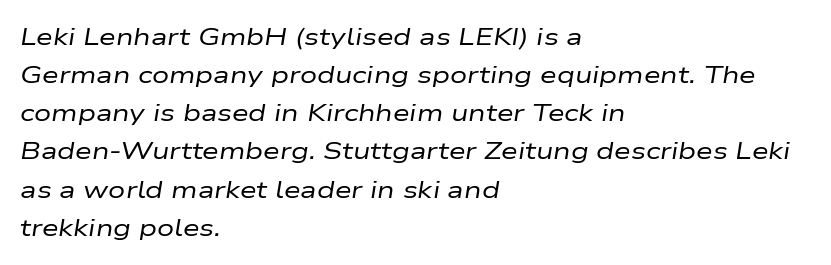
The image shows 24 px text type, italic (leaning right); set left-aligned, normal line spacing (1.59x), normal letter spacing, not underlined.
